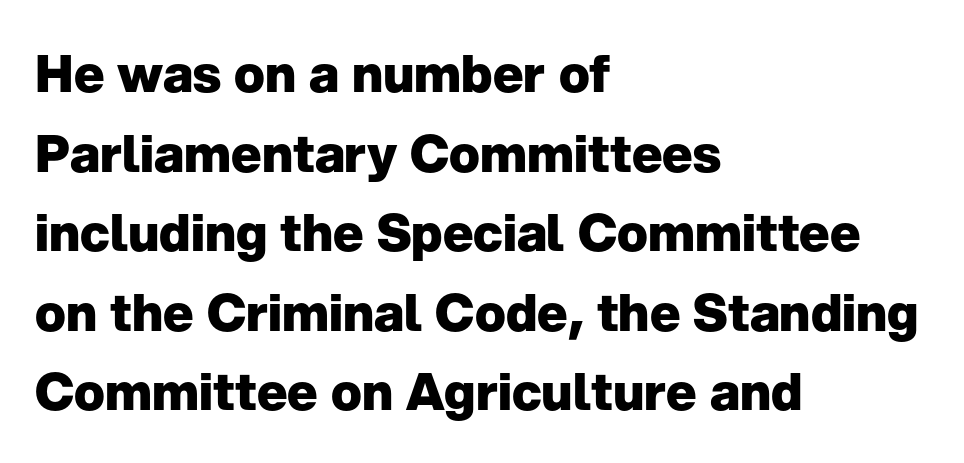
Reading down the block, your eye returns to a fixed left position each line. The passage shown stacks its lines at a standard gap. The face used here is proportionally spaced, like ordinary book or web type. Serif or sans? Sans — the stroke terminals are bare.
